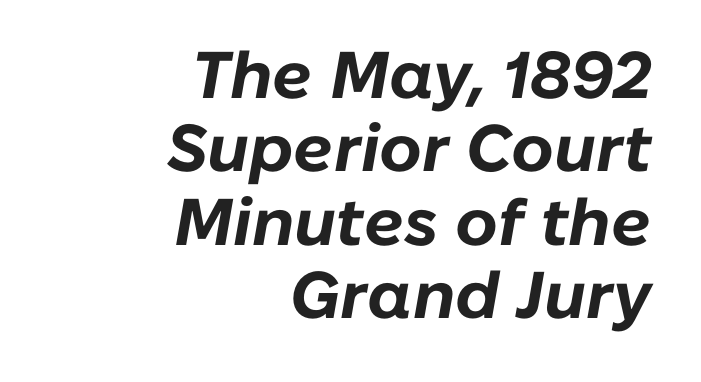
Rule under the text: the space is simply empty. Style check: oblique. Does the copy run flush right? Yes — the right margin is perfectly even. The horizontal fit of the characters is conventional and even.
